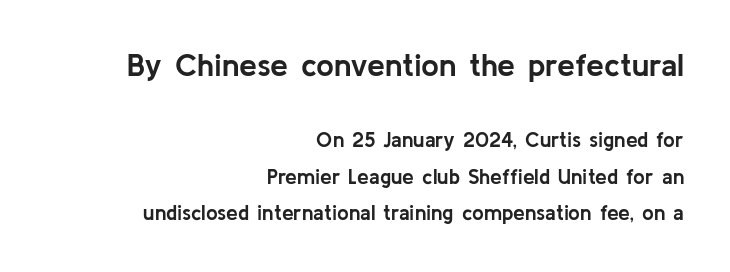
Q: Is the text bold? A: Yes.
Q: Is the text italic (slanted)? A: No, it is upright.
Q: Is the typeface a serif or a sans-serif typeface? A: Sans-serif.
Q: Is the text underlined? A: No.
Q: How is the paragraph aligned? A: Right-aligned.
Q: Is the spacing between letters normal or unusually wide? A: Normal.
Q: Which block of text is set in a larger size, the first (top) or the second (bottom)? A: The first (top) one.
Q: Width (condensed, normal, or wide)? A: Normal.
Q: Stroke contrast? A: Low.
Q: x-height? A: Medium.
Q: Monospaced? A: No.
